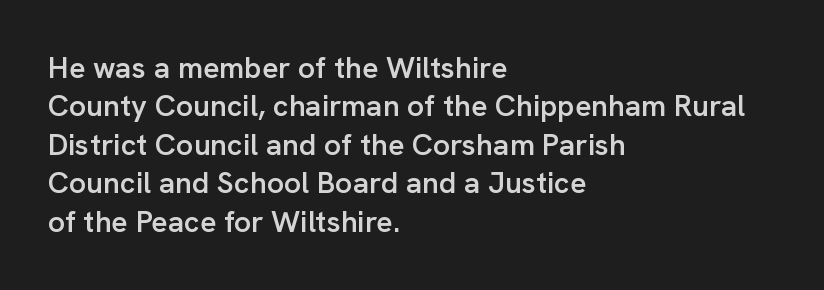
The image shows 30 px semibold sans-serif type, upright; set left-aligned, normal line spacing (1.28x), normal letter spacing, not underlined; low stroke contrast and a medium x-height.
